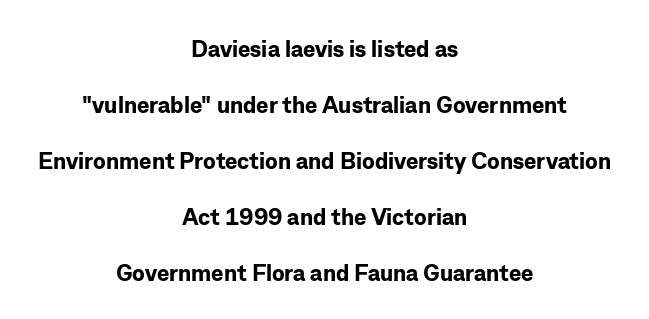
Q: Is the text bold? A: Yes.
Q: Is the text italic (slanted)? A: No, it is upright.
Q: Is the text underlined? A: No.
Q: How is the paragraph aligned? A: Centered.
Q: Is the spacing between letters normal or unusually wide? A: Normal.
Q: Is the spacing between lines tight, normal or loose? A: Loose.
